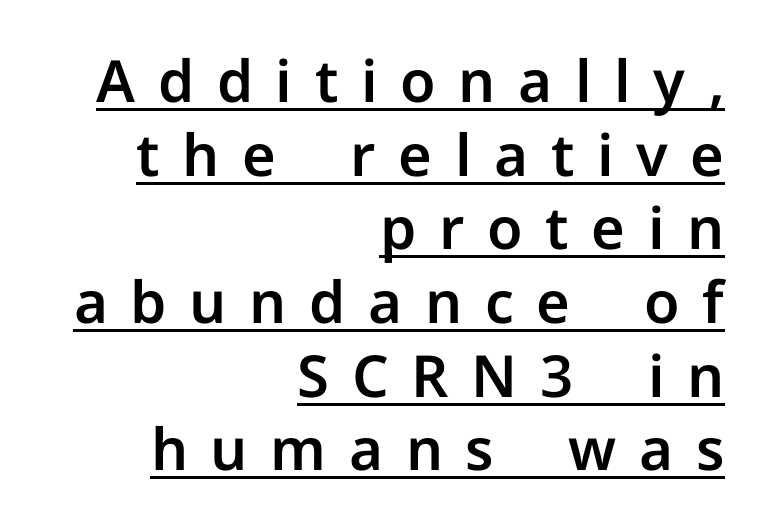
{"serif": "no", "italic": "no", "width": "normal", "stroke_contrast": "low", "x_height": "medium", "monospaced": "no", "underline": "yes", "align": "right", "line_spacing": "normal", "line_spacing_ratio": 1.27, "letter_spacing": "wide", "letter_spacing_em": 0.39, "glyph_px": 58}
